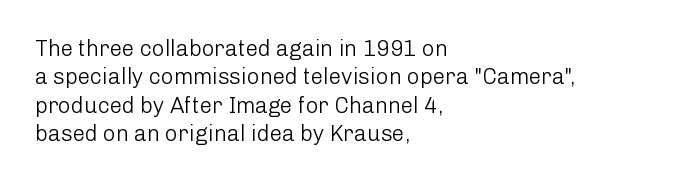
{"italic": "no", "bold": "no", "underline": "no", "align": "left", "line_spacing": "normal", "line_spacing_ratio": 1.29, "letter_spacing": "normal", "letter_spacing_em": 0.0, "glyph_px": 22}
